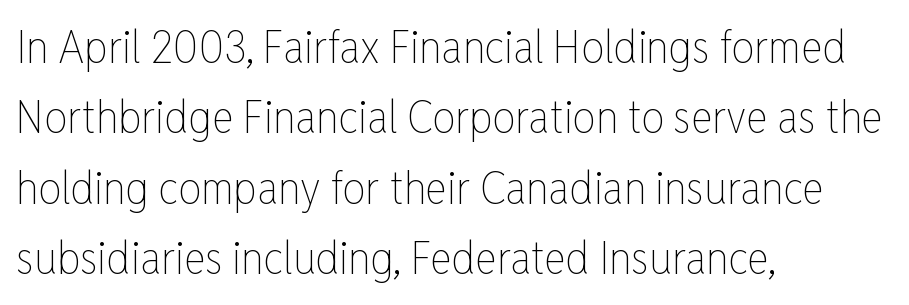
Q: Is the text bold? A: No.
Q: Is the text italic (slanted)? A: No, it is upright.
Q: Is the text underlined? A: No.
Q: How is the paragraph aligned? A: Left-aligned.
Q: Is the spacing between letters normal or unusually wide? A: Normal.
Q: Is the spacing between lines tight, normal or loose? A: Normal.
Q: Width (condensed, normal, or wide)? A: Condensed.
Q: Stroke contrast? A: Low.
Q: x-height? A: Medium.
Q: Monospaced? A: No.
